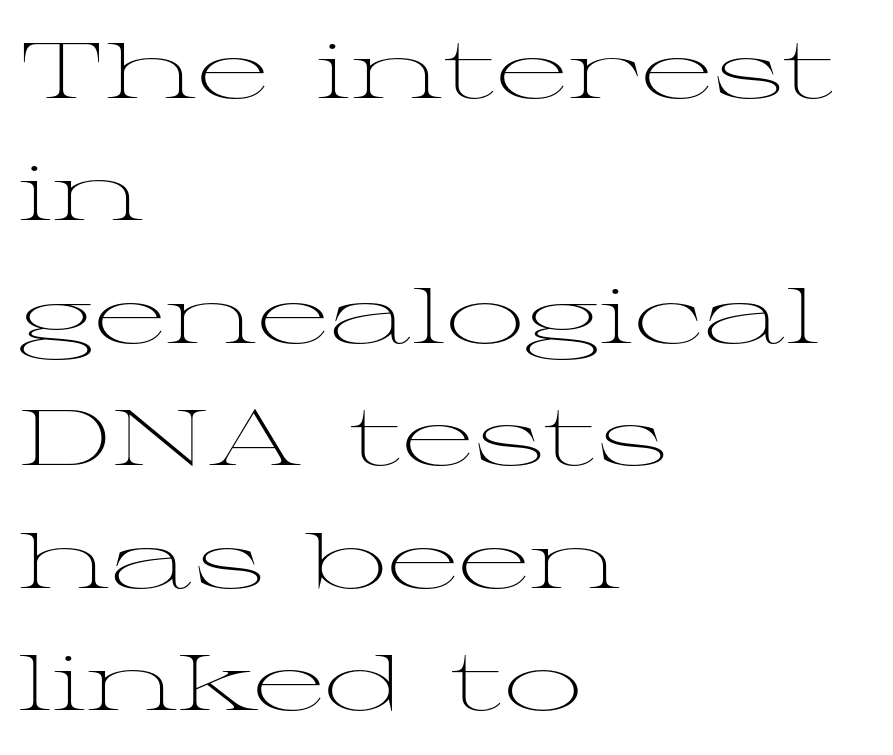
The image shows 78 px light, wide serif type, upright; set left-aligned, normal line spacing (1.57x), normal letter spacing, not underlined; medium stroke contrast and a medium x-height.
